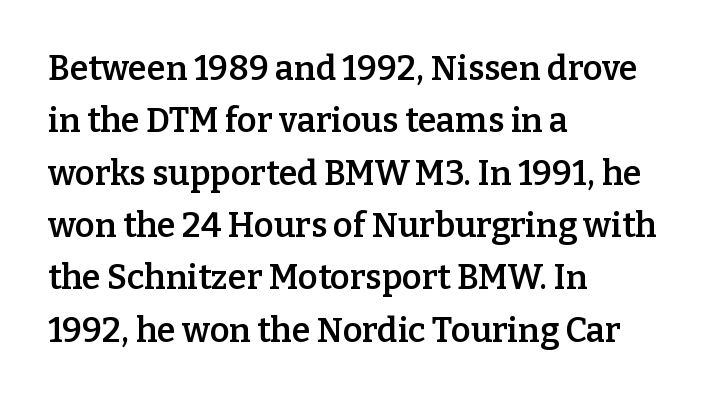
Q: Is the text bold? A: Semi-bold.
Q: Is the text italic (slanted)? A: No, it is upright.
Q: Is the typeface a serif or a sans-serif typeface? A: Serif.
Q: Is the text underlined? A: No.
Q: How is the paragraph aligned? A: Left-aligned.
Q: Is the spacing between letters normal or unusually wide? A: Normal.
Q: Is the spacing between lines tight, normal or loose? A: Normal.
Q: Width (condensed, normal, or wide)? A: Normal.
Q: Stroke contrast? A: Low.
Q: x-height? A: Medium.
Q: Monospaced? A: No.
